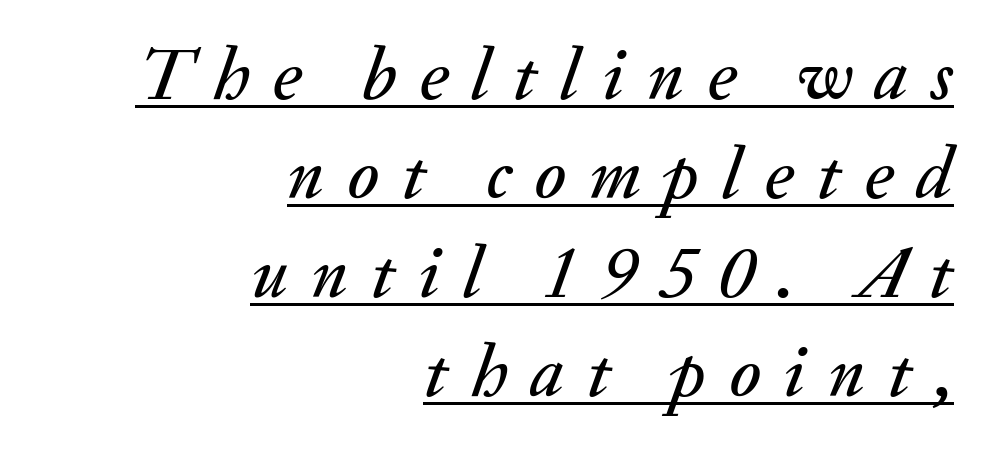
Q: Is the text italic (slanted)? A: Yes, it leans right by about 20 degrees.
Q: Is the text underlined? A: Yes.
Q: How is the paragraph aligned? A: Right-aligned.
Q: Is the spacing between letters normal or unusually wide? A: Unusually wide.
Q: Is the spacing between lines tight, normal or loose? A: Normal.
Q: Width (condensed, normal, or wide)? A: Normal.
Q: Stroke contrast? A: Medium.
Q: x-height? A: Small.
Q: Monospaced? A: No.
